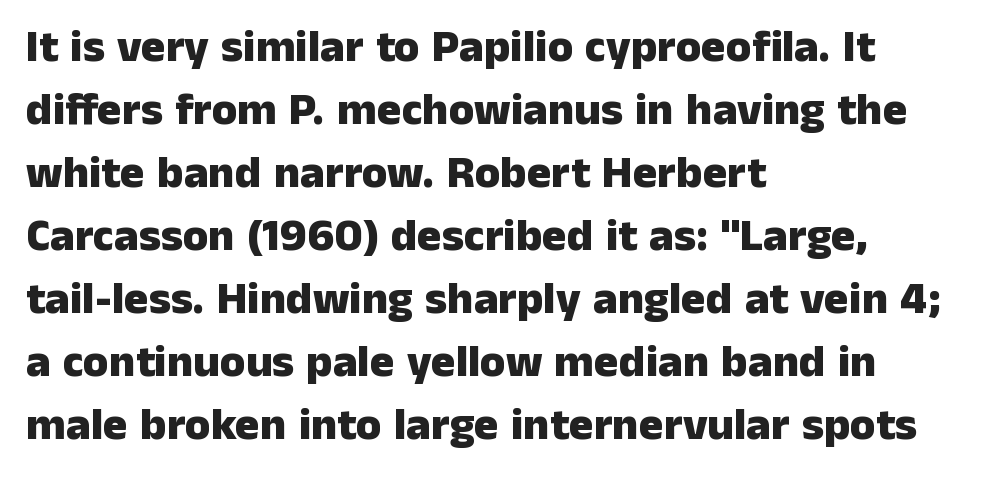
The gap between lines stays unmarked. The ragged edge is on the right, which tells us the setting is flush left. Weight check: bold — yes, fully. Ordinary non-slanted type is in use. Note the varied advance widths — an 'i' is clearly narrower than an 'm'. Vertically, the passage feels balanced, rows spaced as you'd expect.
